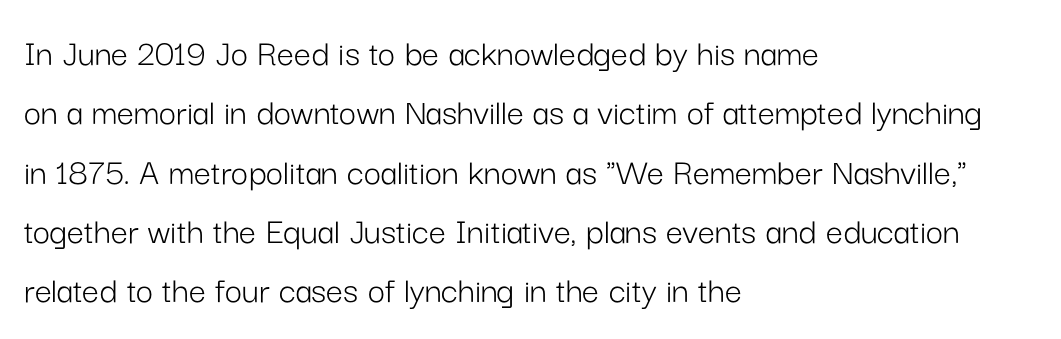
Q: Is the text bold? A: No.
Q: Is the text italic (slanted)? A: No, it is upright.
Q: Is the typeface a serif or a sans-serif typeface? A: Sans-serif.
Q: Is the text underlined? A: No.
Q: How is the paragraph aligned? A: Left-aligned.
Q: Is the spacing between letters normal or unusually wide? A: Normal.
Q: Is the spacing between lines tight, normal or loose? A: Normal.
Q: Width (condensed, normal, or wide)? A: Normal.
Q: Stroke contrast? A: Low.
Q: x-height? A: Medium.
Q: Monospaced? A: No.
